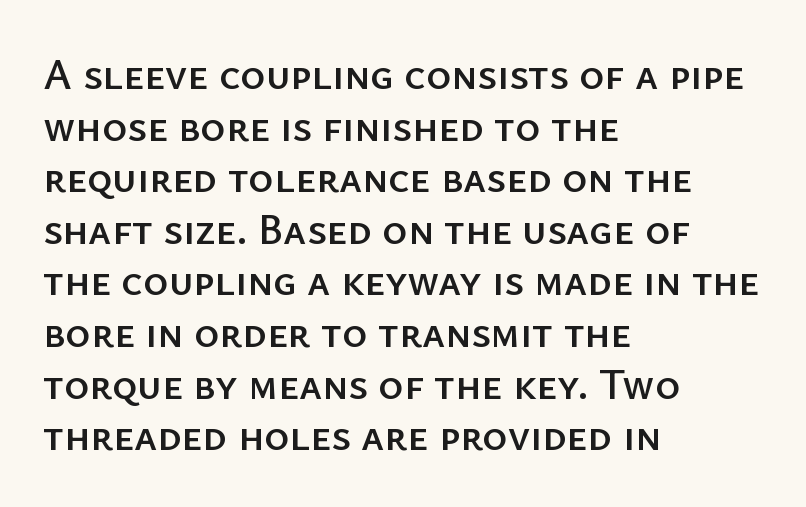
{"serif": "no", "italic": "no", "width": "normal", "stroke_contrast": "low", "x_height": "medium", "monospaced": "no", "underline": "no", "align": "left", "line_spacing_ratio": 1.2, "letter_spacing": "normal", "letter_spacing_em": 0.0, "glyph_px": 43}
